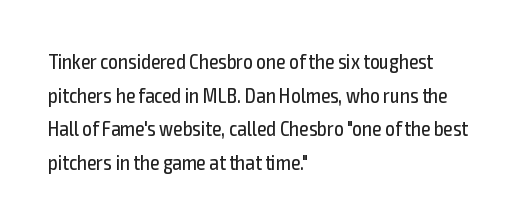
{"italic": "no", "bold": "no", "underline": "no", "align": "left", "line_spacing": "normal", "line_spacing_ratio": 1.6, "letter_spacing": "normal", "letter_spacing_em": 0.0, "glyph_px": 21}
